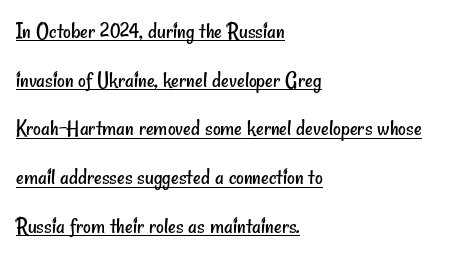
{"bold": "no", "underline": "yes", "align": "left", "line_spacing": "loose", "line_spacing_ratio": 2.03, "letter_spacing": "normal", "letter_spacing_em": 0.0, "glyph_px": 24}
